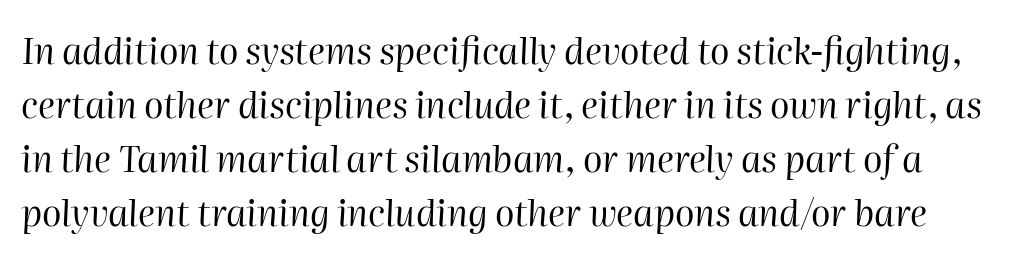
{"italic": "yes", "lean": "right", "slant_degrees": 2, "bold": "no", "weight": "regular", "width": "normal", "stroke_contrast": "high", "x_height": "medium", "monospaced": "no", "underline": "no", "line_spacing": "normal", "line_spacing_ratio": 1.5, "letter_spacing": "normal", "letter_spacing_em": 0.0, "glyph_px": 36}
